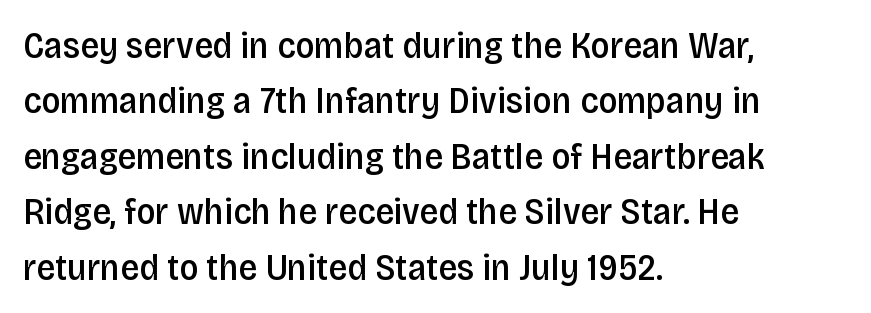
Q: Is the text bold? A: Semi-bold.
Q: Is the text italic (slanted)? A: No, it is upright.
Q: Is the typeface a serif or a sans-serif typeface? A: Sans-serif.
Q: Is the text underlined? A: No.
Q: How is the paragraph aligned? A: Left-aligned.
Q: Is the spacing between letters normal or unusually wide? A: Normal.
Q: Is the spacing between lines tight, normal or loose? A: Normal.
Q: Width (condensed, normal, or wide)? A: Condensed.
Q: Stroke contrast? A: Low.
Q: x-height? A: Large.
Q: Monospaced? A: No.
